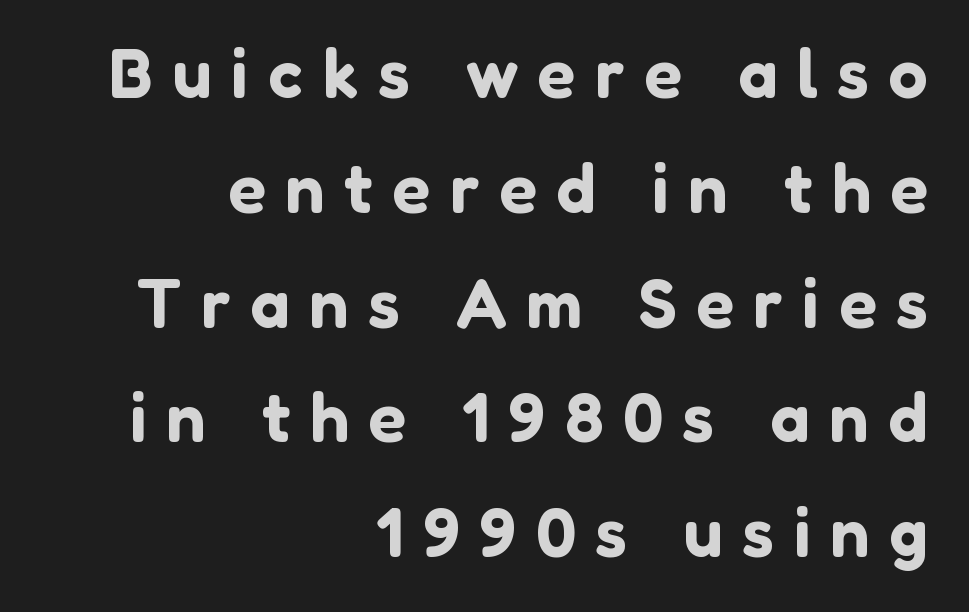
{"serif": "no", "italic": "no", "width": "normal", "stroke_contrast": "low", "x_height": "medium", "monospaced": "no", "underline": "no", "align": "right", "line_spacing": "normal", "line_spacing_ratio": 1.64, "letter_spacing": "wide", "letter_spacing_em": 0.28, "glyph_px": 70}
